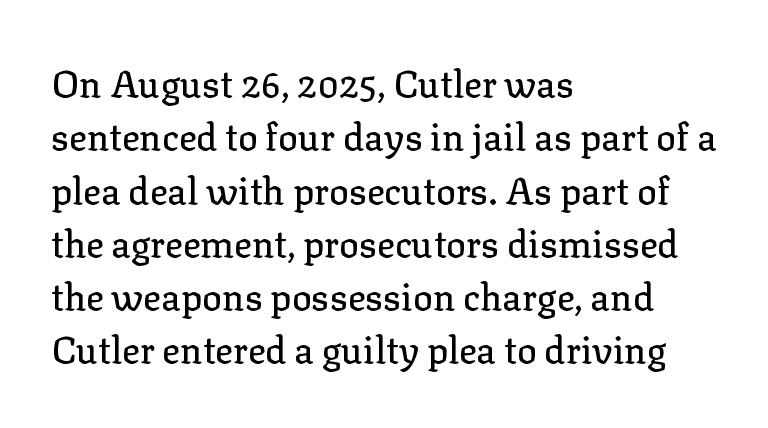
{"serif": "yes", "italic": "no", "width": "normal", "stroke_contrast": "low", "x_height": "medium", "monospaced": "no", "underline": "no", "align": "left", "line_spacing": "normal", "line_spacing_ratio": 1.44, "letter_spacing": "normal", "letter_spacing_em": 0.0, "glyph_px": 37}
